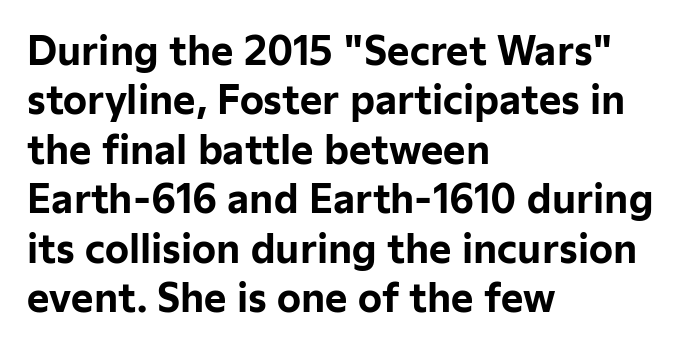
{"serif": "no", "italic": "no", "bold": "yes", "weight": "bold", "width": "normal", "stroke_contrast": "low", "x_height": "medium", "monospaced": "no", "underline": "no", "align": "left", "line_spacing": "normal", "line_spacing_ratio": 1.3, "letter_spacing": "normal", "letter_spacing_em": 0.0, "glyph_px": 38}
